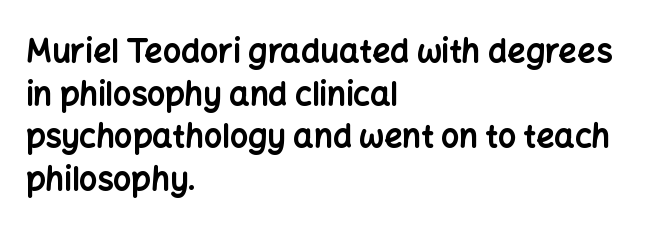
Notice how thick the strokes are: this is what a full bold looks like. Nope, no serifs anywhere on these letters. The typesetter chose a ragged-right arrangement here. Regarding leading, the lines here are spaced in the standard way. Students, note that the glyphs here touch the page at normal intervals.
